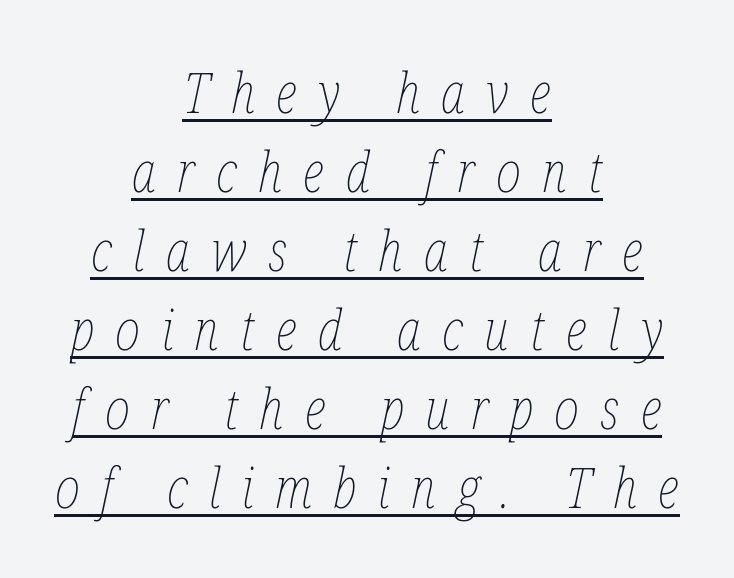
Q: Is the text bold? A: No.
Q: Is the text italic (slanted)? A: Yes, it leans right by about 12 degrees.
Q: Is the text underlined? A: Yes.
Q: How is the paragraph aligned? A: Centered.
Q: Is the spacing between letters normal or unusually wide? A: Unusually wide.
Q: Is the spacing between lines tight, normal or loose? A: Normal.
Q: Width (condensed, normal, or wide)? A: Condensed.
Q: Stroke contrast? A: Low.
Q: x-height? A: Medium.
Q: Monospaced? A: No.
